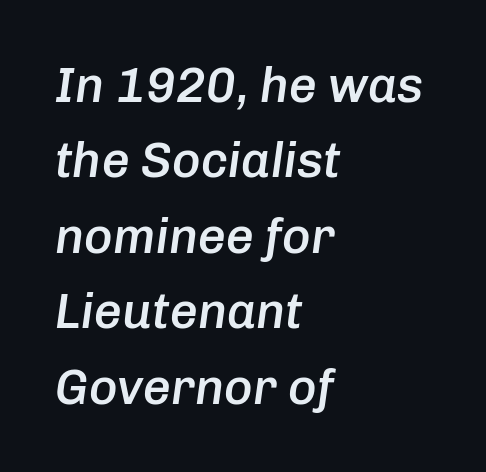
{"italic": "yes", "lean": "right", "slant_degrees": 8, "bold": "semi", "weight": "semibold", "width": "normal", "stroke_contrast": "low", "x_height": "medium", "monospaced": "no", "underline": "no", "align": "left", "line_spacing": "normal", "line_spacing_ratio": 1.54, "letter_spacing": "normal", "letter_spacing_em": 0.0, "glyph_px": 49}
